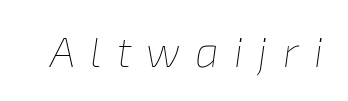
{"italic": "yes", "lean": "right", "slant_degrees": 8, "bold": "no", "weight": "thin", "width": "normal", "stroke_contrast": "low", "x_height": "medium", "monospaced": "no", "underline": "no", "letter_spacing": "wide", "letter_spacing_em": 0.36, "glyph_px": 42}
